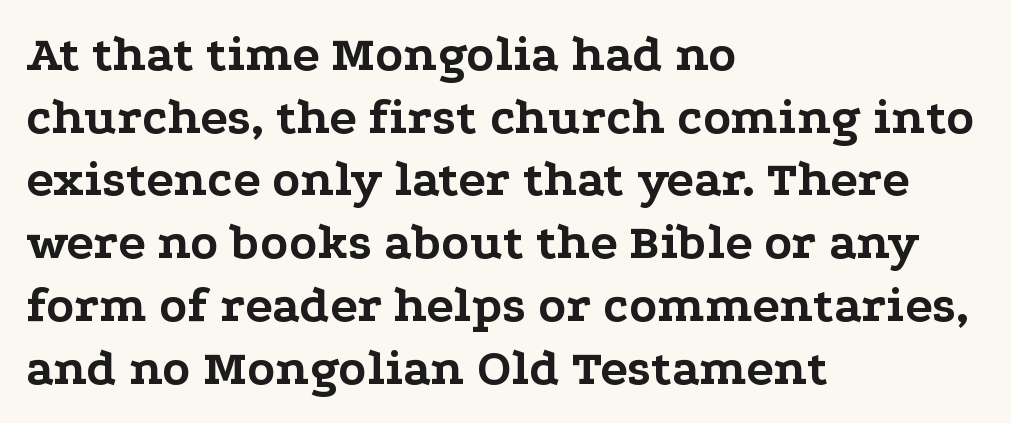
Q: Is the text bold? A: Yes.
Q: Is the text italic (slanted)? A: No, it is upright.
Q: Is the typeface a serif or a sans-serif typeface? A: Serif.
Q: Is the text underlined? A: No.
Q: How is the paragraph aligned? A: Left-aligned.
Q: Is the spacing between letters normal or unusually wide? A: Normal.
Q: Width (condensed, normal, or wide)? A: Wide.
Q: Stroke contrast? A: Low.
Q: x-height? A: Medium.
Q: Monospaced? A: No.
